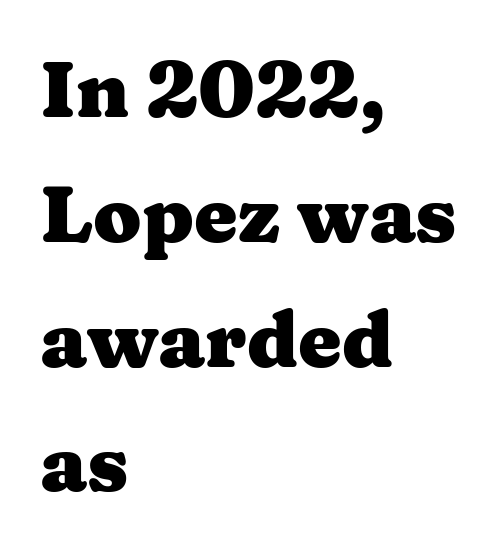
{"serif": "yes", "italic": "no", "bold": "yes", "weight": "heavy", "width": "wide", "stroke_contrast": "medium", "x_height": "medium", "monospaced": "no", "underline": "no", "align": "left", "line_spacing": "normal", "line_spacing_ratio": 1.6, "letter_spacing": "normal", "letter_spacing_em": 0.0, "glyph_px": 78}
